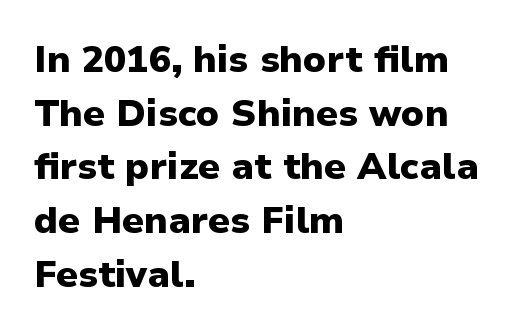
{"serif": "no", "italic": "no", "bold": "yes", "weight": "heavy", "width": "normal", "stroke_contrast": "low", "x_height": "medium", "monospaced": "no", "underline": "no", "align": "left", "line_spacing": "normal", "line_spacing_ratio": 1.45, "letter_spacing": "normal", "letter_spacing_em": 0.0, "glyph_px": 37}
